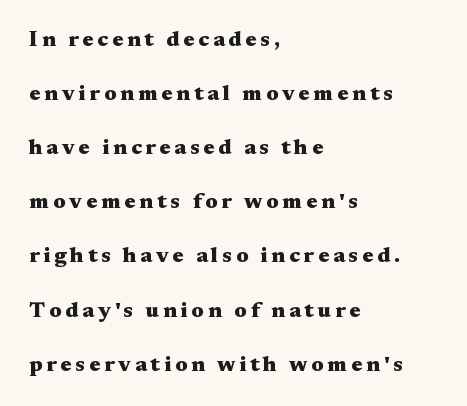
The image shows 22 px bold type, upright; set left-aligned, loose line spacing (2.46x), not underlined.
